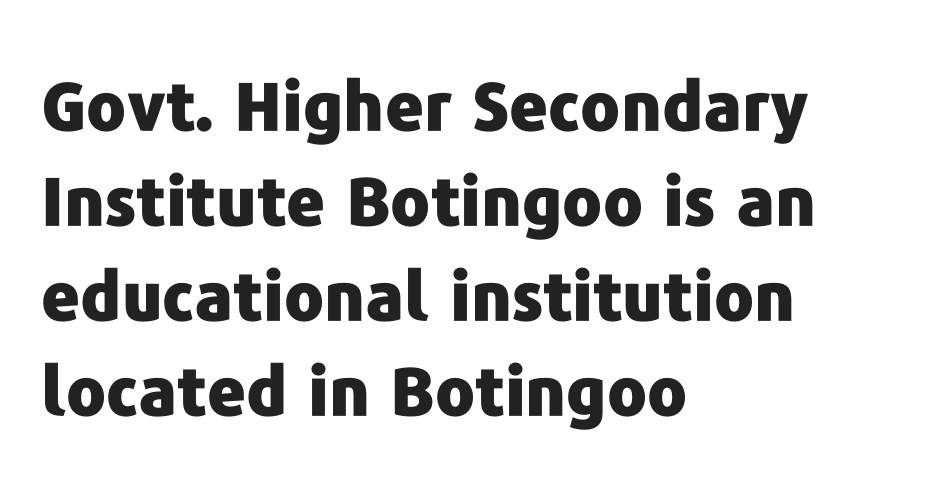
The image shows 67 px heavy sans-serif type, upright; set left-aligned, normal line spacing (1.42x), normal letter spacing, not underlined; low stroke contrast and a medium x-height.
